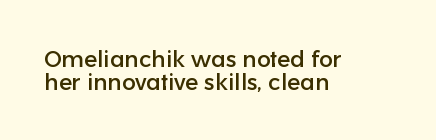
{"italic": "no", "underline": "no", "align": "left", "line_spacing": "tight", "line_spacing_ratio": 0.98, "letter_spacing": "normal", "letter_spacing_em": 0.0, "glyph_px": 23}
